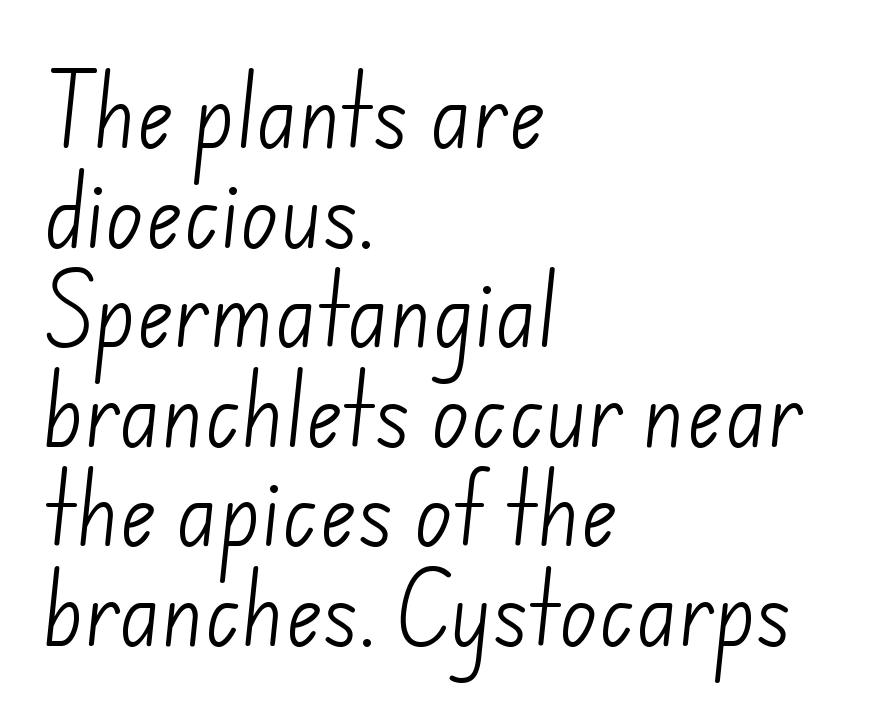
Q: Is the text bold? A: No.
Q: Is the typeface a serif or a sans-serif typeface? A: Sans-serif.
Q: Is the text underlined? A: No.
Q: How is the paragraph aligned? A: Left-aligned.
Q: Is the spacing between letters normal or unusually wide? A: Normal.
Q: Is the spacing between lines tight, normal or loose? A: Normal.
Q: Width (condensed, normal, or wide)? A: Normal.
Q: Stroke contrast? A: Low.
Q: x-height? A: Small.
Q: Monospaced? A: No.
